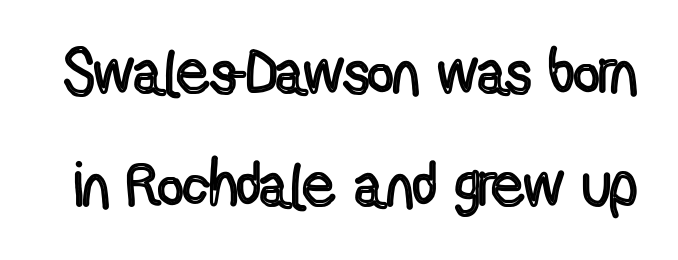
Q: Is the text italic (slanted)? A: No, it is upright.
Q: Is the text underlined? A: No.
Q: Is the spacing between letters normal or unusually wide? A: Normal.
Q: Width (condensed, normal, or wide)? A: Condensed.
Q: x-height? A: Medium.
Q: Monospaced? A: No.
